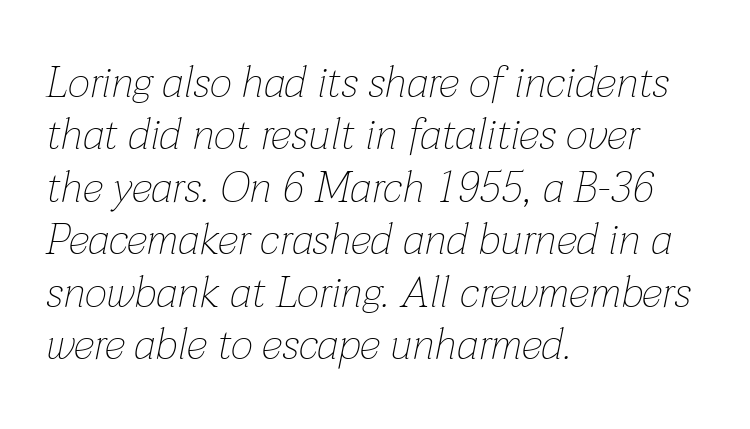
{"italic": "yes", "lean": "right", "slant_degrees": 12, "bold": "no", "weight": "thin", "width": "normal", "stroke_contrast": "low", "x_height": "medium", "monospaced": "no", "underline": "no", "align": "left", "line_spacing_ratio": 1.22, "letter_spacing": "normal", "letter_spacing_em": 0.0, "glyph_px": 43}
